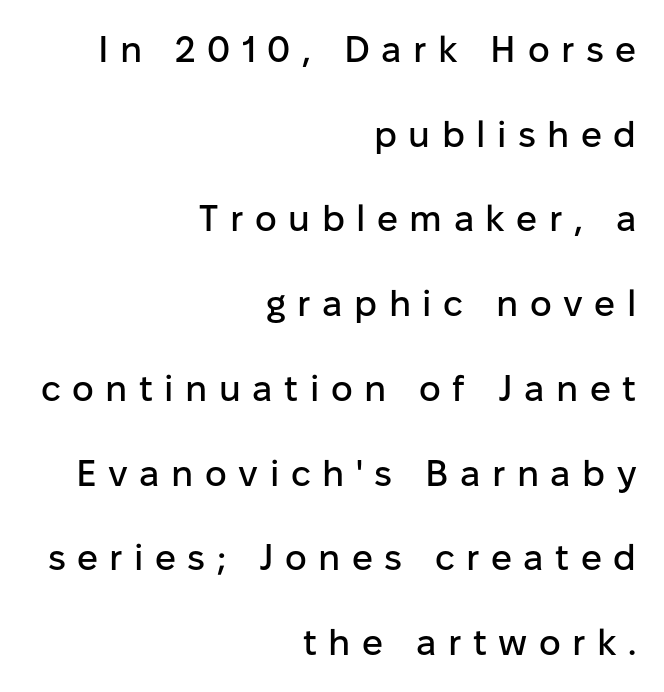
Q: Is the text italic (slanted)? A: No, it is upright.
Q: Is the typeface a serif or a sans-serif typeface? A: Sans-serif.
Q: Is the text underlined? A: No.
Q: How is the paragraph aligned? A: Right-aligned.
Q: Is the spacing between letters normal or unusually wide? A: Unusually wide.
Q: Is the spacing between lines tight, normal or loose? A: Loose.
Q: Width (condensed, normal, or wide)? A: Normal.
Q: Stroke contrast? A: Low.
Q: x-height? A: Medium.
Q: Monospaced? A: No.
